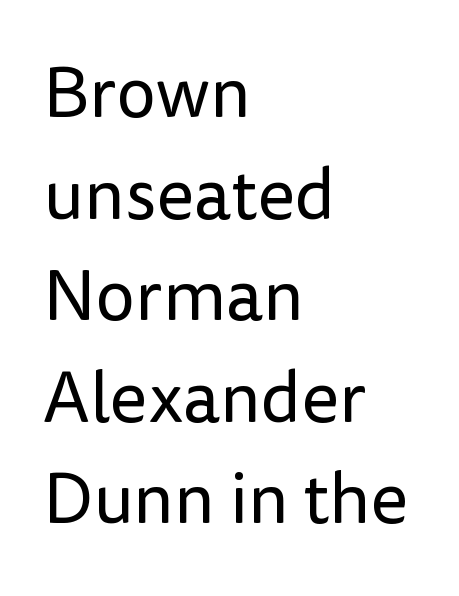
{"serif": "no", "italic": "no", "bold": "no", "weight": "regular", "width": "normal", "stroke_contrast": "low", "x_height": "medium", "monospaced": "no", "underline": "no", "align": "left", "line_spacing": "normal", "line_spacing_ratio": 1.43, "letter_spacing": "normal", "letter_spacing_em": 0.0, "glyph_px": 71}
